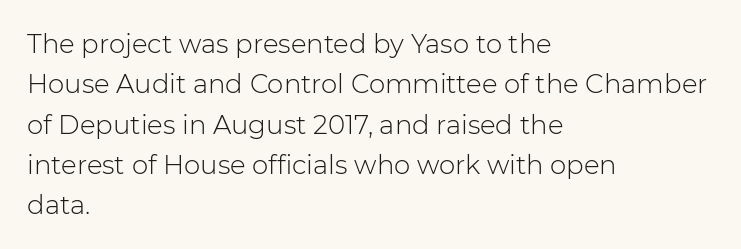
The image shows 26 px text type, upright; set left-aligned, normal line spacing (1.55x), normal letter spacing, not underlined.
